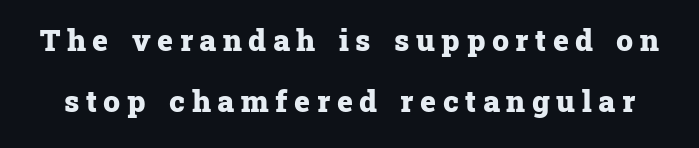
The face used here has the dense, thick strokes of a bold. This sample has the flowing, uneven cadence of proportional lettering. Descenders hang freely into open space. Observe the wide spacing: letters keep a clear distance from each other. Students, observe: this is what heavily led, spacious text looks like. The font family rendered here belongs to the serif group.
